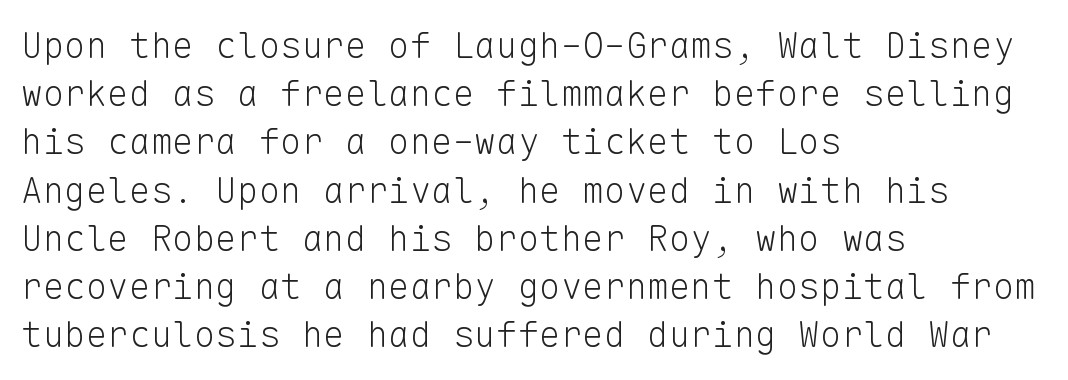
{"serif": "no", "italic": "no", "bold": "no", "weight": "light", "width": "normal", "stroke_contrast": "low", "x_height": "medium", "monospaced": "yes", "underline": "no", "align": "left", "line_spacing": "normal", "line_spacing_ratio": 1.34, "letter_spacing": "normal", "letter_spacing_em": 0.0, "glyph_px": 36}
